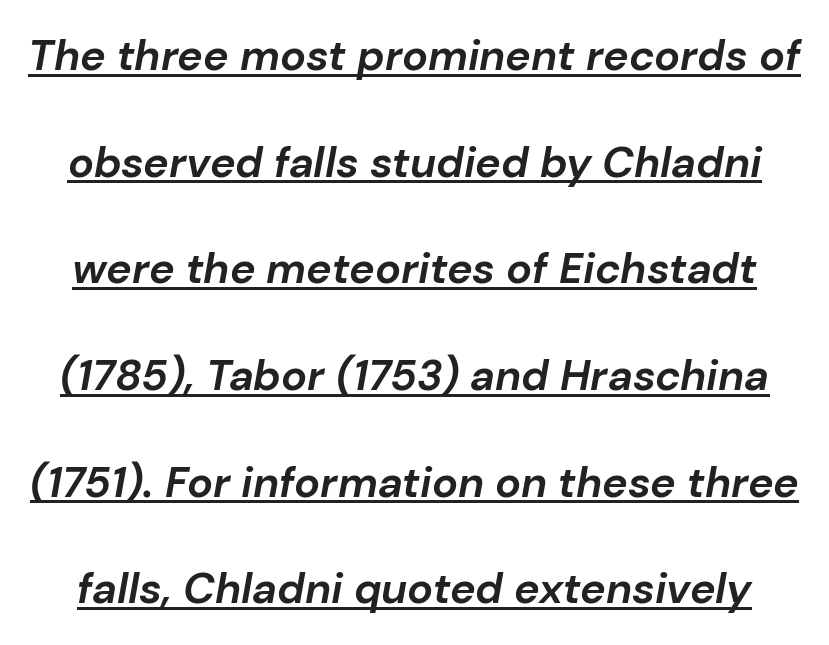
Q: Is the text bold? A: Yes.
Q: Is the text italic (slanted)? A: Yes, it leans right by about 10 degrees.
Q: Is the text underlined? A: Yes.
Q: Is the spacing between letters normal or unusually wide? A: Normal.
Q: Is the spacing between lines tight, normal or loose? A: Loose.
Q: Width (condensed, normal, or wide)? A: Normal.
Q: Stroke contrast? A: Low.
Q: x-height? A: Medium.
Q: Monospaced? A: No.
